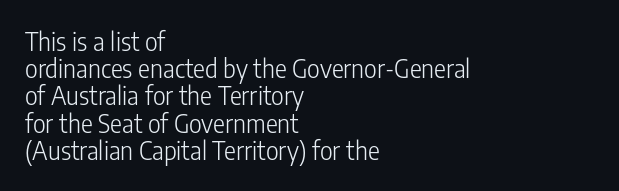
{"italic": "no", "bold": "no", "underline": "no", "align": "left", "line_spacing": "tight", "line_spacing_ratio": 1.09, "letter_spacing": "normal", "letter_spacing_em": 0.0, "glyph_px": 25}
